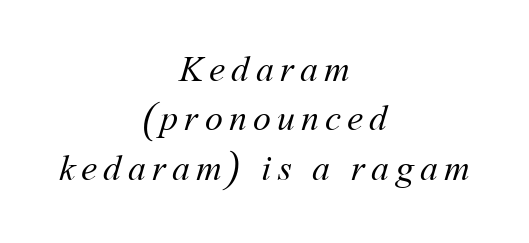
Every row of glyphs is offset so its center matches the block's center. No word sits above an underline. The passage shown is not bold in any degree. The rendering uses natural spacing where letterforms have individual widths. A normal amount of white space separates one row of letters from the next.
